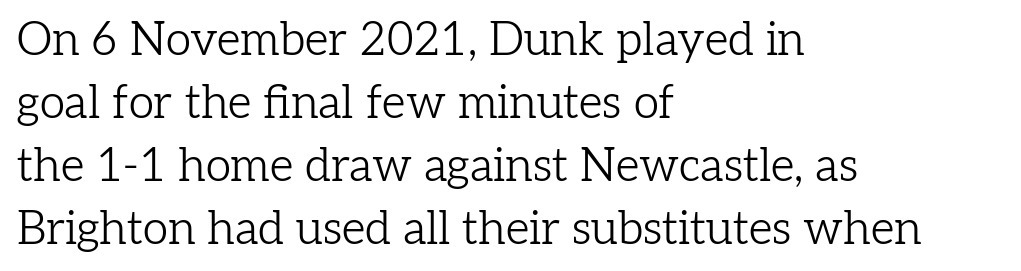
Q: Is the text bold? A: No.
Q: Is the text italic (slanted)? A: No, it is upright.
Q: Is the typeface a serif or a sans-serif typeface? A: Serif.
Q: Is the text underlined? A: No.
Q: How is the paragraph aligned? A: Left-aligned.
Q: Is the spacing between letters normal or unusually wide? A: Normal.
Q: Is the spacing between lines tight, normal or loose? A: Normal.
Q: Width (condensed, normal, or wide)? A: Normal.
Q: Stroke contrast? A: Low.
Q: x-height? A: Medium.
Q: Monospaced? A: No.
